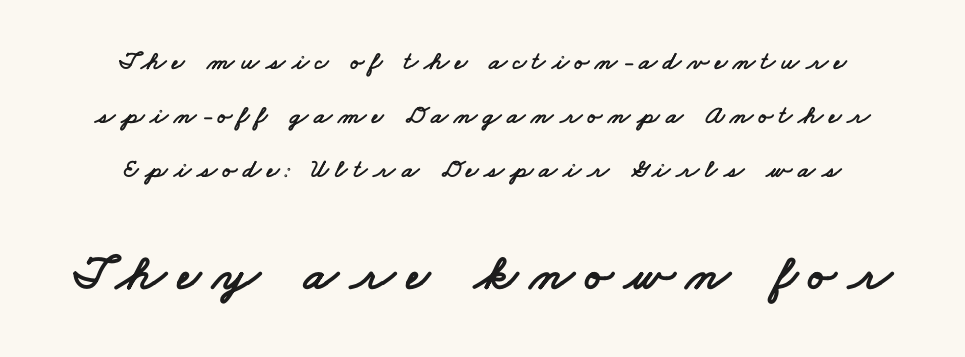
Decoration check: the copy has no underline. Varying glyph widths throughout — classic text-font behaviour. Honestly, the rows look like they've been pulled way apart. The type family on display is of the sans-serif kind. Leftover space on each line is divided equally before and after the words. How are the letters spaced? Widely, with obvious added tracking.
